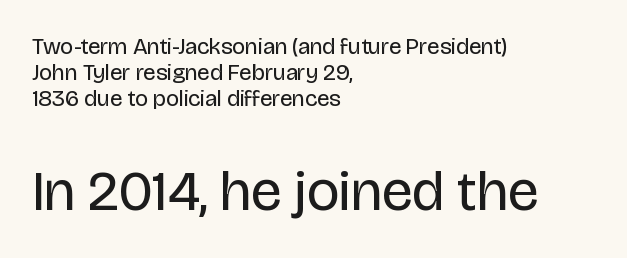
Is the letter spacing exaggerated? No — it looks like the ordinary default. The space between consecutive lines is stingy. Type style note: lacks serifs. The area under the type is left untouched.
